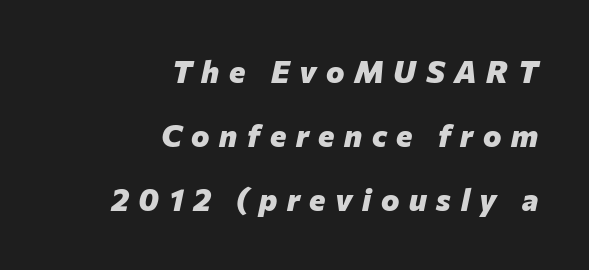
The image shows 31 px heavy type, italic (leaning right); set right-aligned, loose line spacing (2.07x), unusually wide letter spacing (+0.31 em), not underlined; low stroke contrast and a medium x-height.
